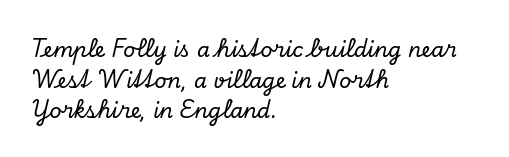
Underline: absent. This is oblique type, the kind used for emphasis or titles. Leading: standard. These lines are set flush left with a ragged right edge. Between one letter and the next there's only the usual sliver of space.
